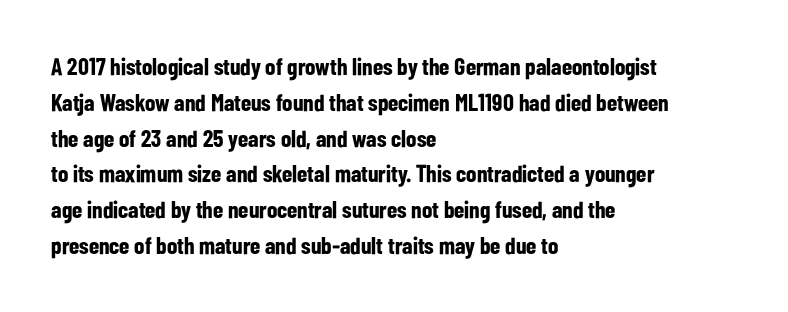
The image shows 24 px bold type, upright; set left-aligned, normal line spacing (1.49x), normal letter spacing, not underlined.
